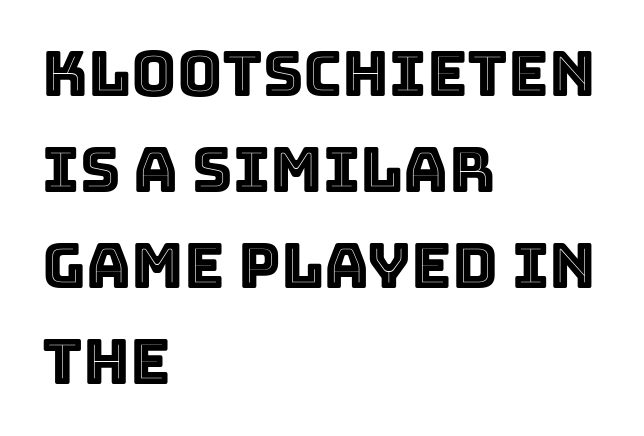
{"italic": "no", "width": "normal", "x_height": "large", "monospaced": "no", "underline": "no", "align": "left", "line_spacing": "normal", "line_spacing_ratio": 1.55, "letter_spacing": "normal", "letter_spacing_em": 0.0, "glyph_px": 62}
